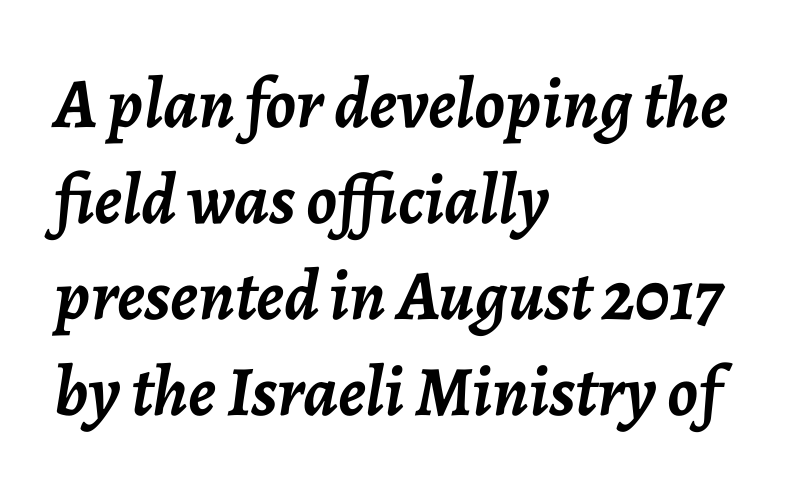
{"italic": "yes", "lean": "right", "slant_degrees": 7, "bold": "yes", "weight": "semibold", "width": "normal", "stroke_contrast": "low", "x_height": "medium", "monospaced": "no", "underline": "no", "align": "left", "line_spacing": "normal", "line_spacing_ratio": 1.35, "letter_spacing": "normal", "letter_spacing_em": 0.0, "glyph_px": 71}
